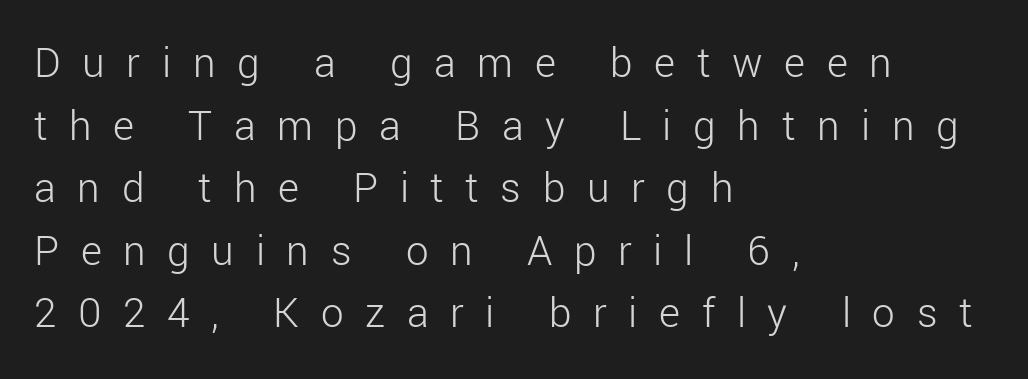
The image shows 45 px light sans-serif type, upright; set left-aligned, normal line spacing (1.39x), unusually wide letter spacing (+0.48 em), not underlined; low stroke contrast and a medium x-height.
